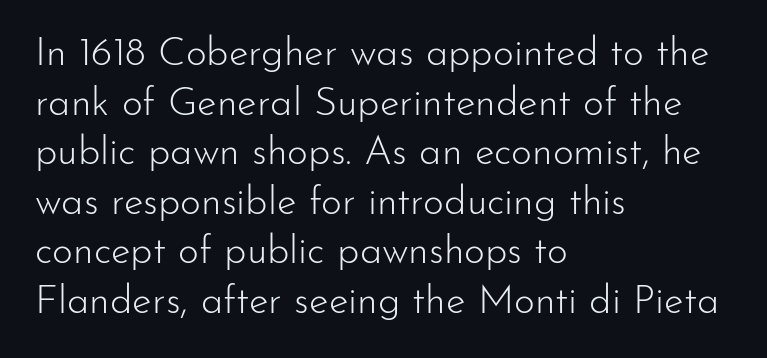
Q: Is the text bold? A: No.
Q: Is the text italic (slanted)? A: No, it is upright.
Q: Is the typeface a serif or a sans-serif typeface? A: Sans-serif.
Q: Is the text underlined? A: No.
Q: How is the paragraph aligned? A: Left-aligned.
Q: Is the spacing between letters normal or unusually wide? A: Normal.
Q: Width (condensed, normal, or wide)? A: Normal.
Q: Stroke contrast? A: Low.
Q: x-height? A: Small.
Q: Monospaced? A: No.
